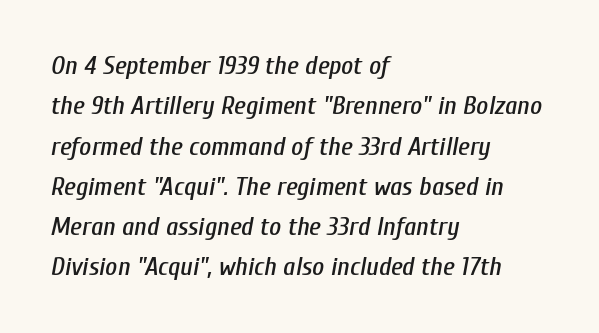
Q: Is the text italic (slanted)? A: Yes, it leans right by about 10 degrees.
Q: Is the text underlined? A: No.
Q: How is the paragraph aligned? A: Left-aligned.
Q: Is the spacing between letters normal or unusually wide? A: Normal.
Q: Is the spacing between lines tight, normal or loose? A: Normal.
